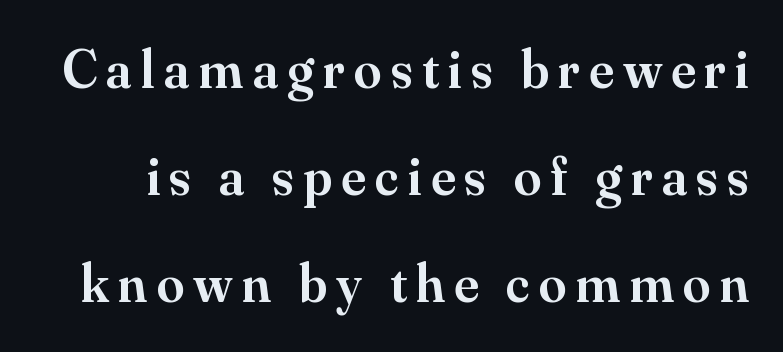
{"serif": "yes", "italic": "no", "bold": "semi", "weight": "semibold", "width": "normal", "stroke_contrast": "medium", "x_height": "small", "monospaced": "no", "underline": "no", "line_spacing": "loose", "line_spacing_ratio": 1.95, "glyph_px": 55}
